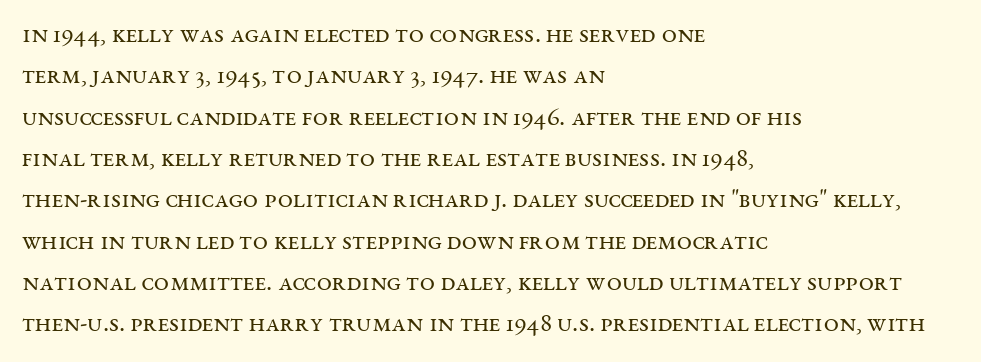
In terms of leading, this rendering sits right in the middle. The lettering stays uniformly vertical, giving the passage a roman look. Decoration check: the copy has no underline. The passage shown is not bold in any degree. How are the letters spaced? Ordinarily, with no added tracking.
